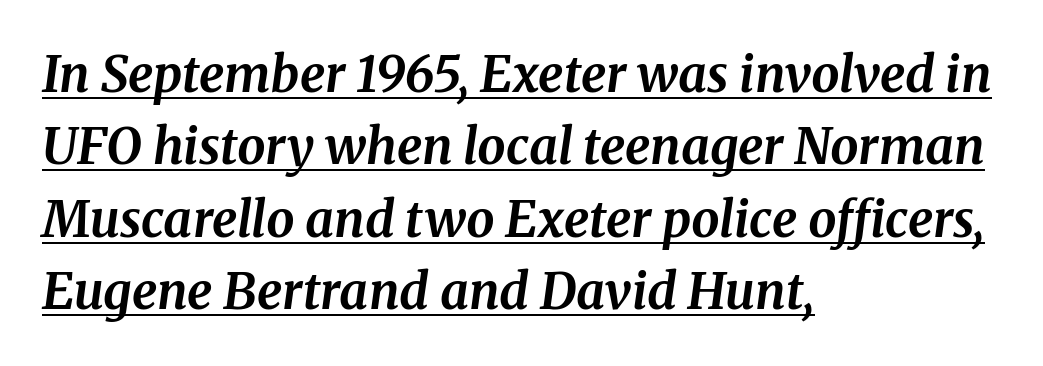
The image shows 50 px bold serif type, italic (leaning right); set left-aligned, normal line spacing (1.45x), normal letter spacing, underlined; medium stroke contrast and a medium x-height.
